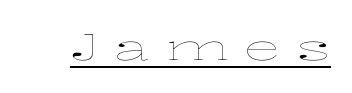
{"italic": "no", "bold": "no", "weight": "thin", "width": "wide", "stroke_contrast": "low", "x_height": "medium", "monospaced": "no", "underline": "yes", "letter_spacing": "wide", "letter_spacing_em": 0.46, "glyph_px": 36}
